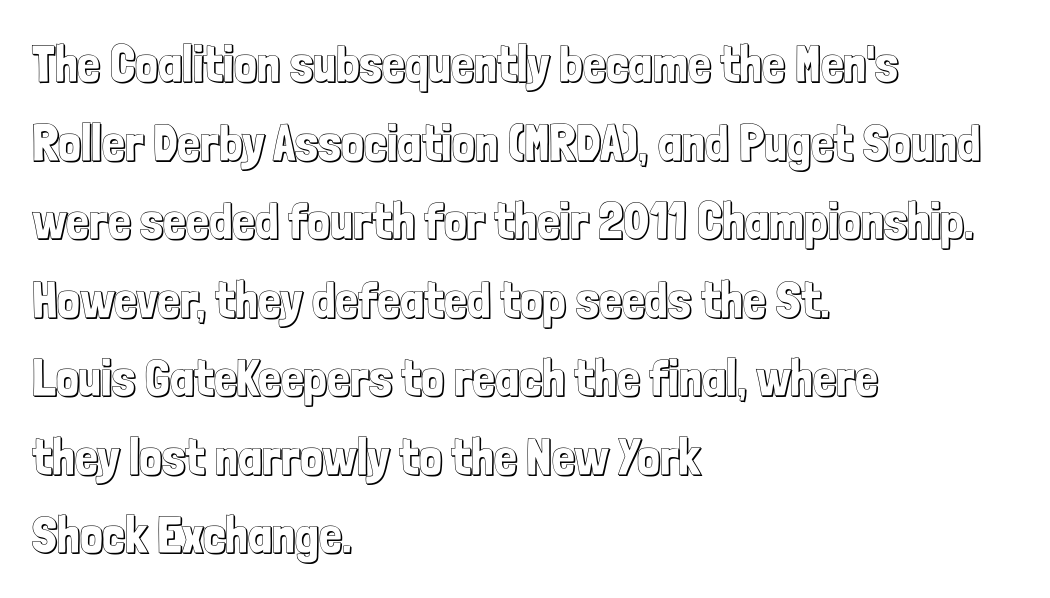
Q: Is the text italic (slanted)? A: No, it is upright.
Q: Is the text underlined? A: No.
Q: How is the paragraph aligned? A: Left-aligned.
Q: Is the spacing between letters normal or unusually wide? A: Normal.
Q: Is the spacing between lines tight, normal or loose? A: Normal.
Q: Width (condensed, normal, or wide)? A: Condensed.
Q: x-height? A: Medium.
Q: Monospaced? A: No.
